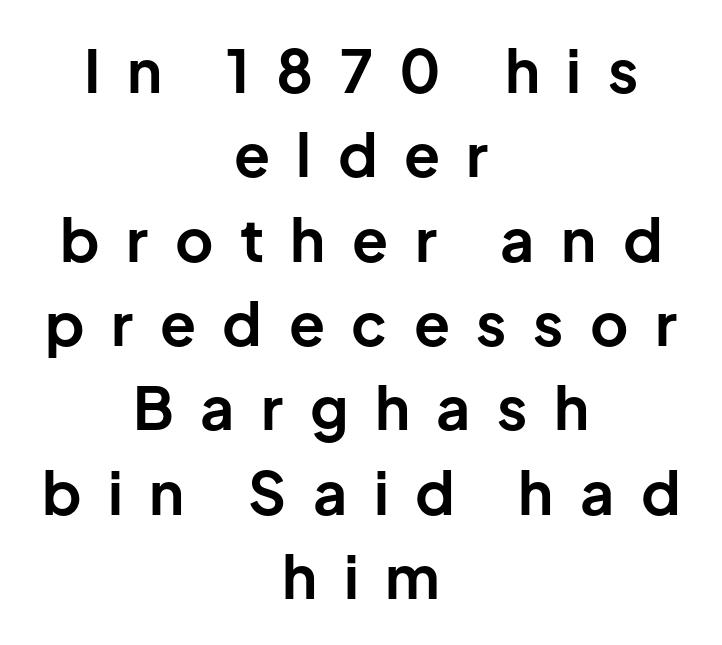
The image shows 59 px bold sans-serif type, upright; set centered, normal line spacing (1.43x), unusually wide letter spacing (+0.45 em), not underlined; low stroke contrast and a medium x-height.
